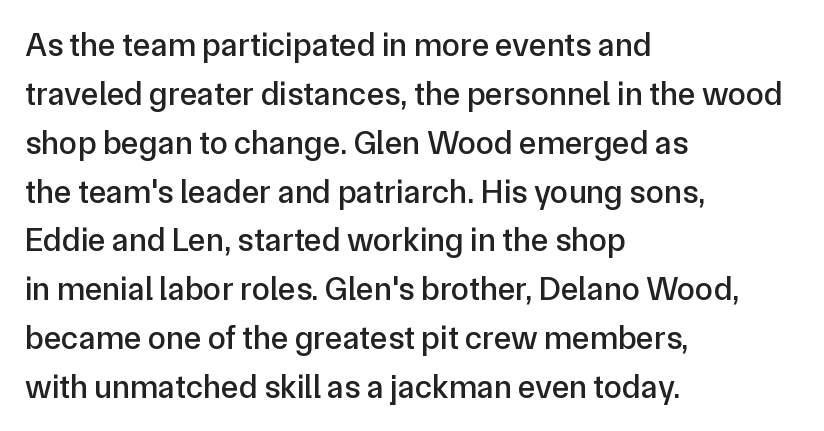
Q: Is the text italic (slanted)? A: No, it is upright.
Q: Is the typeface a serif or a sans-serif typeface? A: Sans-serif.
Q: Is the text underlined? A: No.
Q: How is the paragraph aligned? A: Left-aligned.
Q: Is the spacing between letters normal or unusually wide? A: Normal.
Q: Is the spacing between lines tight, normal or loose? A: Normal.
Q: Width (condensed, normal, or wide)? A: Normal.
Q: Stroke contrast? A: Low.
Q: x-height? A: Medium.
Q: Monospaced? A: No.
